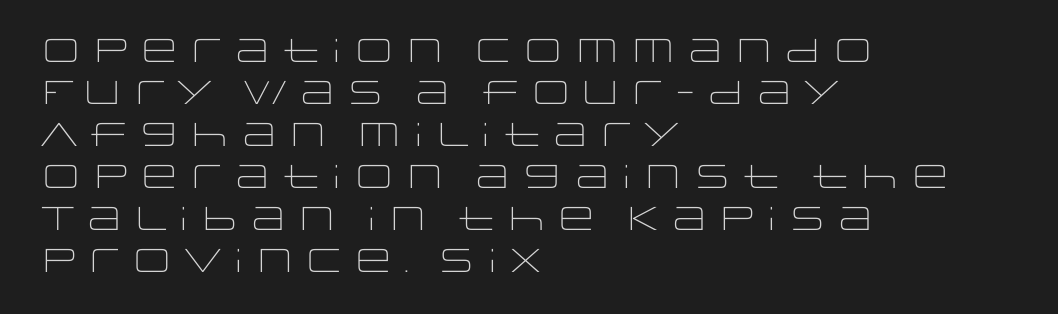
Q: Is the text bold? A: No.
Q: Is the text italic (slanted)? A: No, it is upright.
Q: Is the typeface a serif or a sans-serif typeface? A: Sans-serif.
Q: Is the text underlined? A: No.
Q: How is the paragraph aligned? A: Left-aligned.
Q: Is the spacing between letters normal or unusually wide? A: Normal.
Q: Is the spacing between lines tight, normal or loose? A: Normal.
Q: Width (condensed, normal, or wide)? A: Wide.
Q: Stroke contrast? A: Low.
Q: x-height? A: Large.
Q: Monospaced? A: No.
